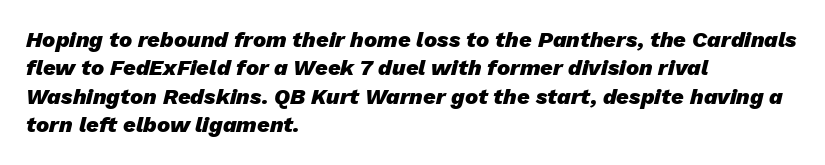
The image shows 22 px bold type, italic (leaning right); set left-aligned, normal line spacing (1.29x), normal letter spacing, not underlined.
